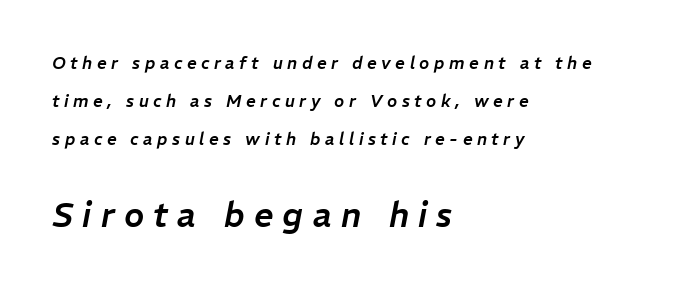
Q: Is the text italic (slanted)? A: Yes, it leans right by about 11 degrees.
Q: Is the text underlined? A: No.
Q: How is the paragraph aligned? A: Left-aligned.
Q: Is the spacing between letters normal or unusually wide? A: Unusually wide.
Q: Is the spacing between lines tight, normal or loose? A: Loose.
Q: Which block of text is set in a larger size, the first (top) or the second (bottom)? A: The second (bottom) one.
Q: Width (condensed, normal, or wide)? A: Normal.
Q: Stroke contrast? A: Low.
Q: x-height? A: Medium.
Q: Monospaced? A: No.
